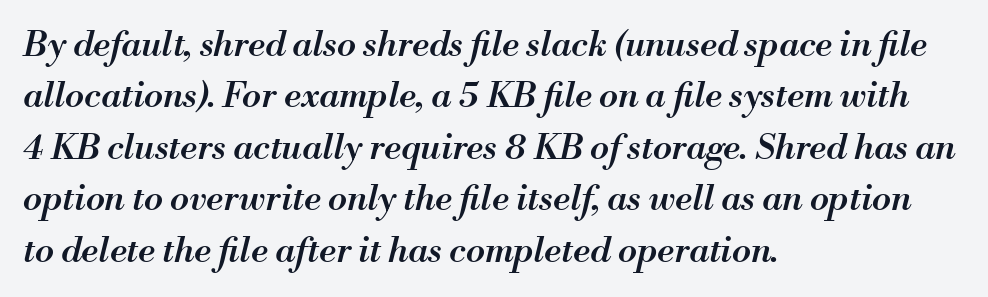
The image shows 35 px semibold type, italic (leaning right); set left-aligned, normal line spacing (1.47x), normal letter spacing, not underlined; medium stroke contrast and a small x-height.
